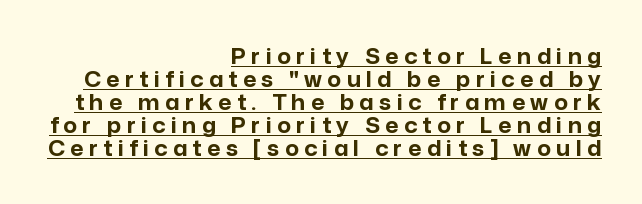
Q: Is the text bold? A: Yes.
Q: Is the text italic (slanted)? A: No, it is upright.
Q: Is the text underlined? A: Yes.
Q: How is the paragraph aligned? A: Right-aligned.
Q: Is the spacing between letters normal or unusually wide? A: Unusually wide.
Q: Is the spacing between lines tight, normal or loose? A: Tight.
